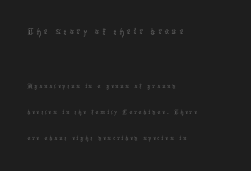
The image shows 22 px text type, upright; set left-aligned, line spacing 1.72x, not underlined; the first (top) block is 1.47x larger.
